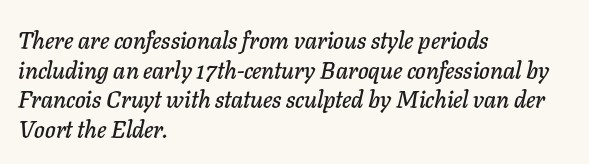
{"italic": "yes", "lean": "right", "slant_degrees": 11, "underline": "no", "align": "left", "line_spacing_ratio": 1.23, "letter_spacing": "normal", "letter_spacing_em": 0.0, "glyph_px": 24}
